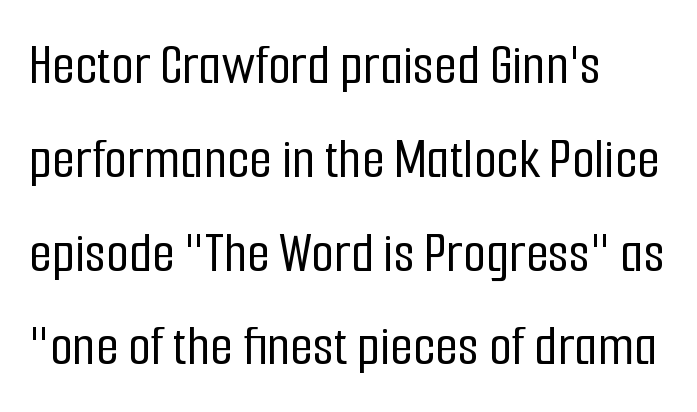
{"serif": "no", "italic": "no", "width": "condensed", "stroke_contrast": "low", "x_height": "medium", "monospaced": "no", "underline": "no", "align": "left", "line_spacing": "normal", "line_spacing_ratio": 1.59, "letter_spacing": "normal", "letter_spacing_em": 0.0, "glyph_px": 59}
